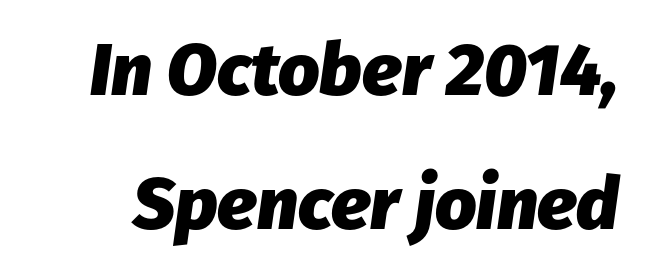
The image shows 73 px heavy type, italic (leaning right); set line spacing 1.83x, normal letter spacing, not underlined; low stroke contrast and a medium x-height.
